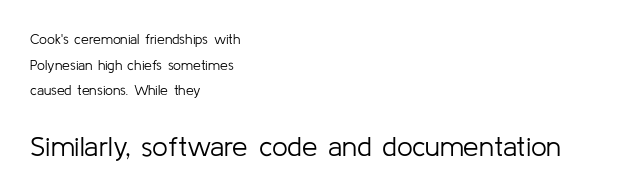
The image shows 28 px light sans-serif type, upright; set left-aligned, line spacing 1.83x, normal letter spacing, not underlined; the second (bottom) block is 2.0x larger; low stroke contrast and a medium x-height.
